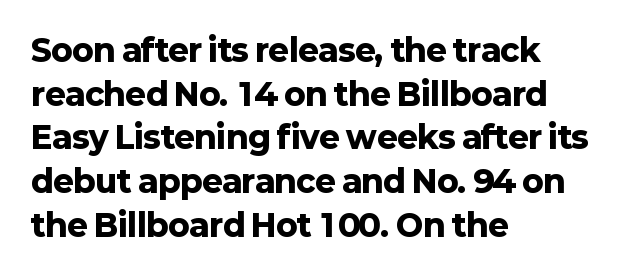
{"serif": "no", "italic": "no", "bold": "yes", "weight": "heavy", "width": "normal", "stroke_contrast": "low", "x_height": "medium", "monospaced": "no", "underline": "no", "align": "left", "line_spacing": "normal", "line_spacing_ratio": 1.41, "letter_spacing": "normal", "letter_spacing_em": 0.0, "glyph_px": 31}
